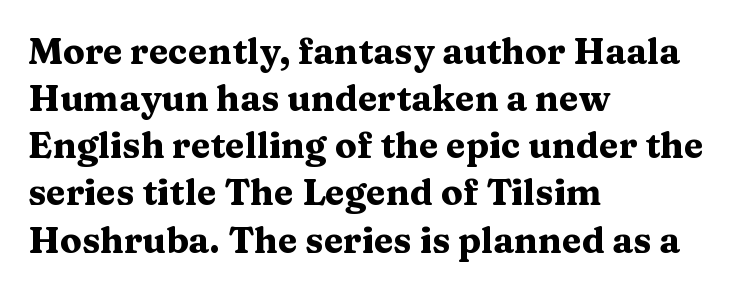
Here the designer chose a conventional face with non-uniform glyph widths. The paragraph shown leans on its left margin. Does extra space separate the letters? No, they use regular spacing. The specimen reads as upright at a glance. Beneath every word, the page is bare. Strong, thick strokes mark this as bold type.
